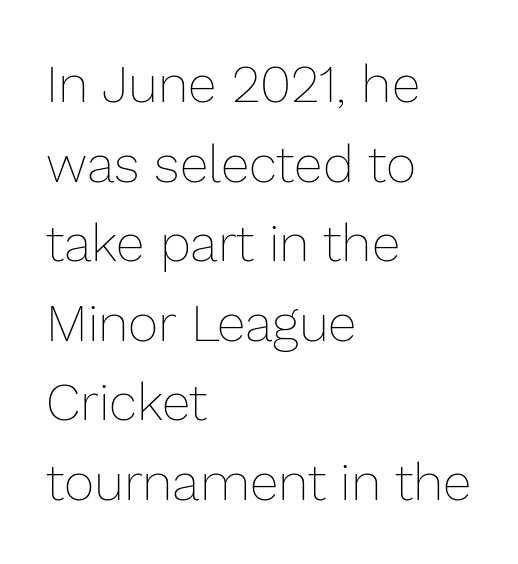
These lines keep a tight, regular rhythm from letter to letter. Lines of text with bare space underneath. If you drew a ruler down the left edge, every line would touch it. Quick note: not italic, upright.
